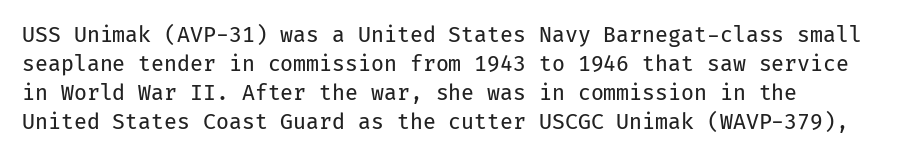
Q: Is the text bold? A: No.
Q: Is the text italic (slanted)? A: No, it is upright.
Q: Is the text underlined? A: No.
Q: Is the spacing between letters normal or unusually wide? A: Normal.
Q: Is the spacing between lines tight, normal or loose? A: Normal.
